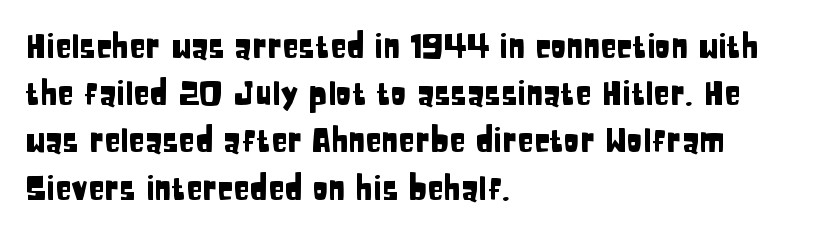
{"serif": "no", "italic": "no", "width": "condensed", "stroke_contrast": "low", "x_height": "large", "monospaced": "no", "underline": "no", "align": "left", "line_spacing": "normal", "line_spacing_ratio": 1.43, "letter_spacing": "normal", "letter_spacing_em": 0.0, "glyph_px": 33}
